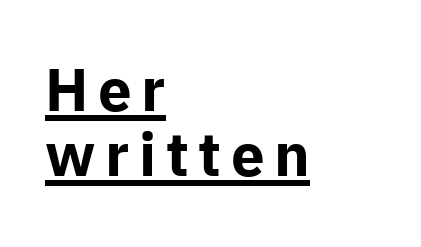
{"serif": "no", "italic": "no", "bold": "yes", "weight": "bold", "width": "normal", "stroke_contrast": "low", "x_height": "medium", "monospaced": "no", "underline": "yes", "align": "left", "line_spacing": "tight", "line_spacing_ratio": 1.09, "glyph_px": 60}
